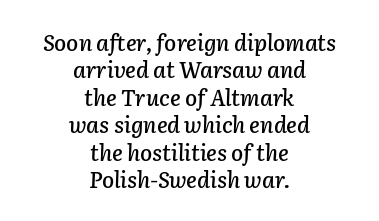
{"italic": "yes", "lean": "right", "slant_degrees": 2, "underline": "no", "align": "center", "line_spacing": "normal", "line_spacing_ratio": 1.25, "letter_spacing": "normal", "letter_spacing_em": 0.0, "glyph_px": 22}
